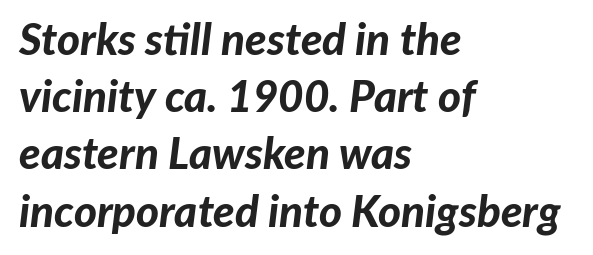
Q: Is the text bold? A: Yes.
Q: Is the text italic (slanted)? A: Yes, it leans right by about 7 degrees.
Q: Is the text underlined? A: No.
Q: How is the paragraph aligned? A: Left-aligned.
Q: Is the spacing between letters normal or unusually wide? A: Normal.
Q: Is the spacing between lines tight, normal or loose? A: Normal.
Q: Width (condensed, normal, or wide)? A: Normal.
Q: Stroke contrast? A: Low.
Q: x-height? A: Medium.
Q: Monospaced? A: No.
